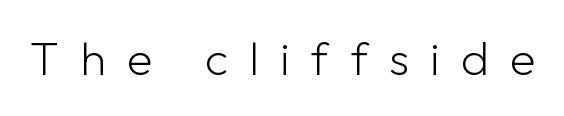
Words float on clear page, feet unadorned. The typography opts for an upright posture over an oblique one. The letterforms sit at book weight or below. The rendering inserts visible extra space after every character.
